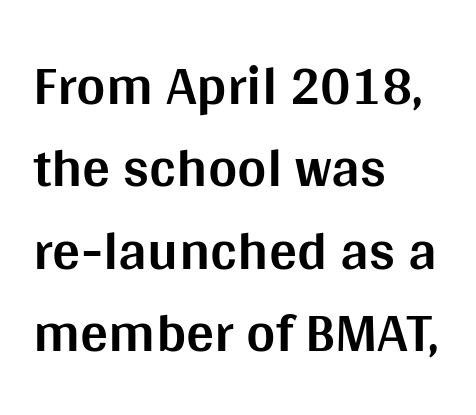
Q: Is the text bold? A: Yes.
Q: Is the text italic (slanted)? A: No, it is upright.
Q: Is the typeface a serif or a sans-serif typeface? A: Sans-serif.
Q: Is the text underlined? A: No.
Q: How is the paragraph aligned? A: Left-aligned.
Q: Is the spacing between letters normal or unusually wide? A: Normal.
Q: Is the spacing between lines tight, normal or loose? A: Normal.
Q: Width (condensed, normal, or wide)? A: Normal.
Q: Stroke contrast? A: Medium.
Q: x-height? A: Large.
Q: Monospaced? A: No.
